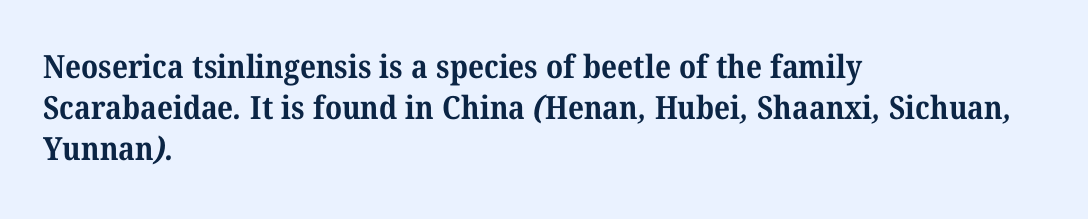
A typesetter would call this proportional, since set widths differ per character. This sample is left-justified, so line endings fall wherever the words run out. The foot of each line stays bare and open. The typesetting leans heavy: a genuine bold. Check where the strokes stop: tiny serifs finish them off.
